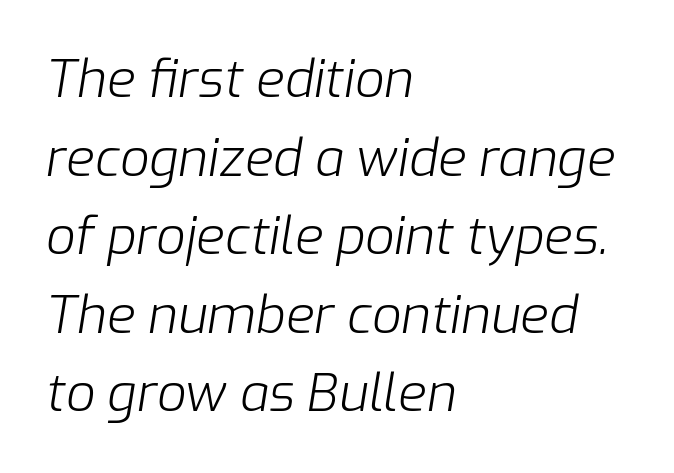
{"italic": "yes", "lean": "right", "slant_degrees": 9, "bold": "no", "weight": "light", "width": "normal", "stroke_contrast": "low", "x_height": "medium", "monospaced": "no", "underline": "no", "align": "left", "line_spacing": "normal", "line_spacing_ratio": 1.51, "letter_spacing": "normal", "letter_spacing_em": 0.0, "glyph_px": 52}
